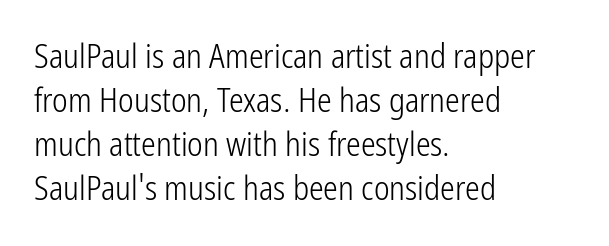
Q: Is the text bold? A: No.
Q: Is the text italic (slanted)? A: No, it is upright.
Q: Is the typeface a serif or a sans-serif typeface? A: Sans-serif.
Q: Is the text underlined? A: No.
Q: How is the paragraph aligned? A: Left-aligned.
Q: Is the spacing between letters normal or unusually wide? A: Normal.
Q: Is the spacing between lines tight, normal or loose? A: Normal.
Q: Width (condensed, normal, or wide)? A: Condensed.
Q: Stroke contrast? A: Low.
Q: x-height? A: Medium.
Q: Monospaced? A: No.
